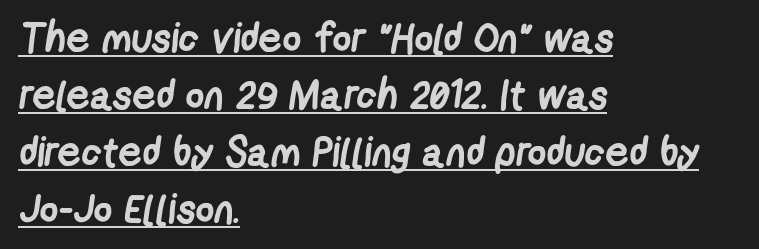
Q: Is the text bold? A: Yes.
Q: Is the typeface a serif or a sans-serif typeface? A: Sans-serif.
Q: Is the text underlined? A: Yes.
Q: How is the paragraph aligned? A: Left-aligned.
Q: Is the spacing between letters normal or unusually wide? A: Normal.
Q: Is the spacing between lines tight, normal or loose? A: Normal.
Q: Width (condensed, normal, or wide)? A: Condensed.
Q: Stroke contrast? A: Low.
Q: x-height? A: Medium.
Q: Monospaced? A: No.
